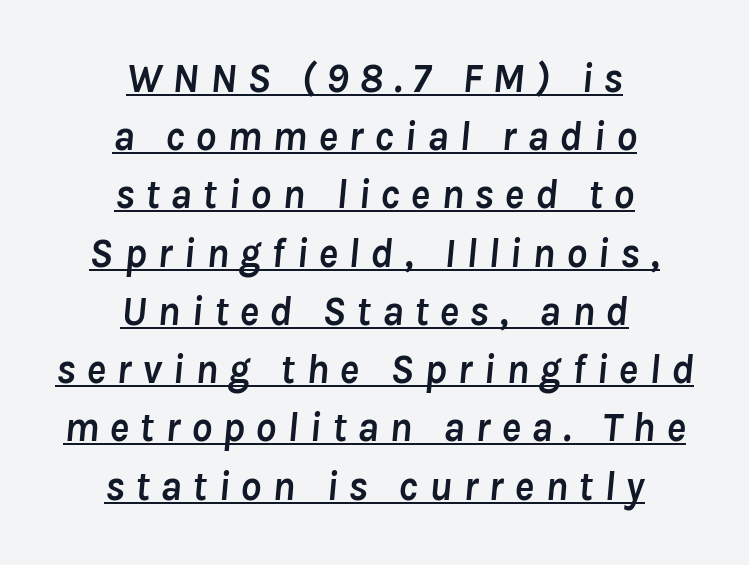
Q: Is the text bold? A: Yes.
Q: Is the text italic (slanted)? A: Yes, it leans right by about 8 degrees.
Q: Is the text underlined? A: Yes.
Q: How is the paragraph aligned? A: Centered.
Q: Is the spacing between letters normal or unusually wide? A: Unusually wide.
Q: Is the spacing between lines tight, normal or loose? A: Normal.
Q: Width (condensed, normal, or wide)? A: Normal.
Q: Stroke contrast? A: Low.
Q: x-height? A: Medium.
Q: Monospaced? A: No.
